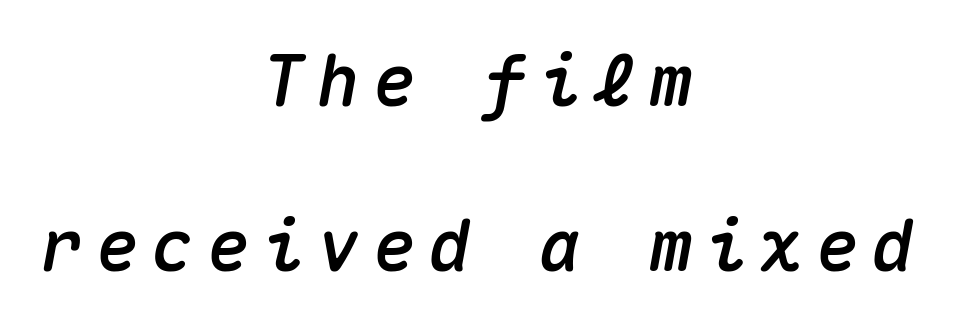
Q: Is the text italic (slanted)? A: Yes, it leans right by about 10 degrees.
Q: Is the text underlined? A: No.
Q: How is the paragraph aligned? A: Centered.
Q: Is the spacing between lines tight, normal or loose? A: Loose.
Q: Width (condensed, normal, or wide)? A: Normal.
Q: Stroke contrast? A: Medium.
Q: x-height? A: Medium.
Q: Monospaced? A: Yes.
